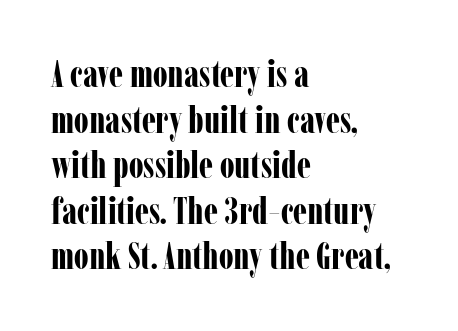
Q: Is the text bold? A: Yes.
Q: Is the text italic (slanted)? A: No, it is upright.
Q: Is the typeface a serif or a sans-serif typeface? A: Serif.
Q: Is the text underlined? A: No.
Q: How is the paragraph aligned? A: Left-aligned.
Q: Is the spacing between letters normal or unusually wide? A: Normal.
Q: Width (condensed, normal, or wide)? A: Condensed.
Q: Stroke contrast? A: Low.
Q: x-height? A: Medium.
Q: Monospaced? A: No.
